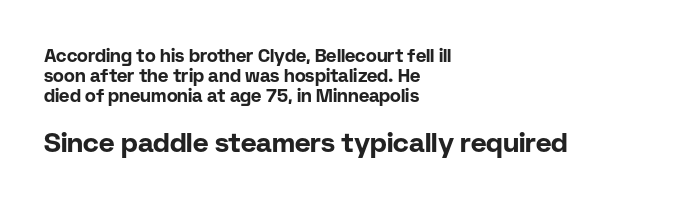
The image shows 27 px bold type, upright; set left-aligned, tight line spacing (1.11x), normal letter spacing, not underlined; the second (bottom) block is 1.5x larger.
